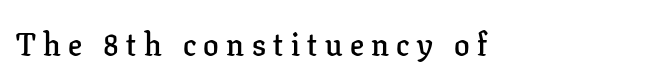
Q: Is the text bold? A: Semi-bold.
Q: Is the text italic (slanted)? A: No, it is upright.
Q: Is the typeface a serif or a sans-serif typeface? A: Serif.
Q: Is the text underlined? A: No.
Q: Is the spacing between letters normal or unusually wide? A: Unusually wide.
Q: Width (condensed, normal, or wide)? A: Normal.
Q: Stroke contrast? A: Low.
Q: x-height? A: Medium.
Q: Monospaced? A: No.
